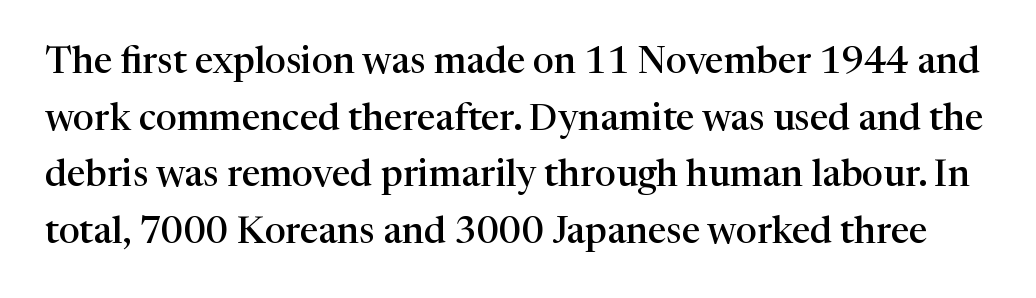
{"serif": "yes", "italic": "no", "bold": "semi", "weight": "semibold", "width": "normal", "stroke_contrast": "high", "x_height": "medium", "monospaced": "no", "underline": "no", "line_spacing": "normal", "line_spacing_ratio": 1.53, "letter_spacing": "normal", "letter_spacing_em": 0.0, "glyph_px": 37}
